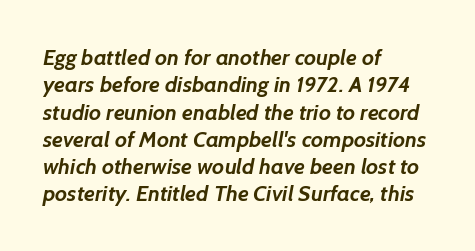
{"bold": "yes", "underline": "no", "align": "left", "line_spacing_ratio": 1.24, "letter_spacing": "normal", "letter_spacing_em": 0.0, "glyph_px": 22}
